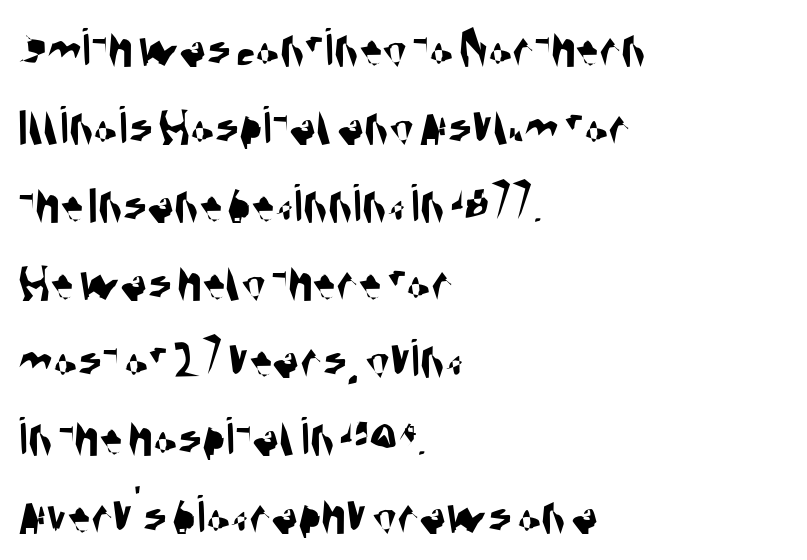
{"serif": "no", "width": "condensed", "stroke_contrast": "medium", "x_height": "large", "monospaced": "no", "underline": "no", "align": "left", "line_spacing": "normal", "line_spacing_ratio": 1.39, "letter_spacing": "normal", "letter_spacing_em": 0.0, "glyph_px": 56}
